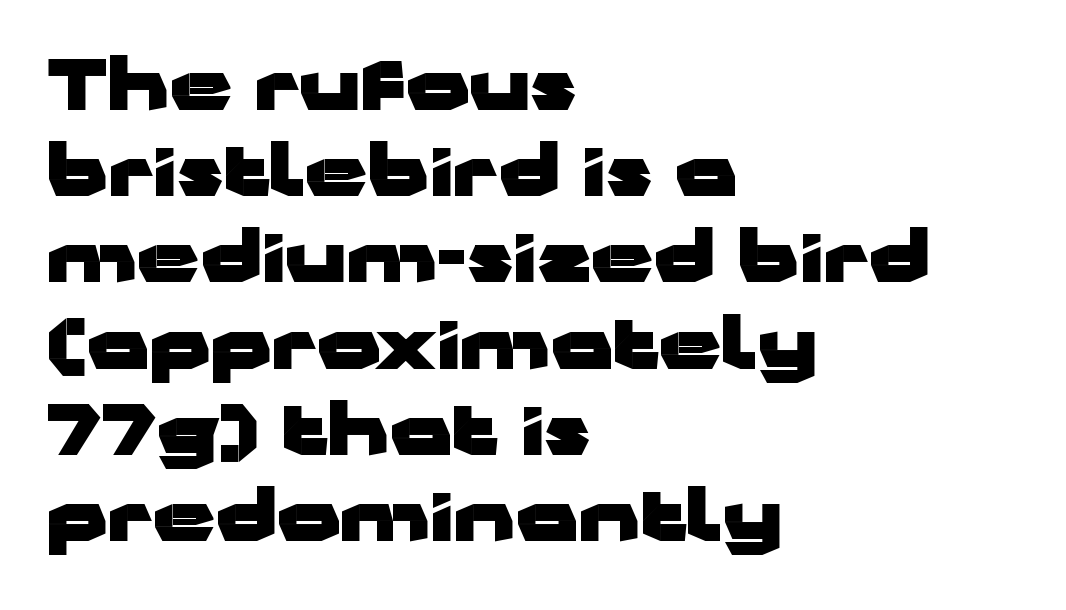
The image shows 69 px heavy, wide sans-serif type, upright; set left-aligned, normal line spacing (1.25x), normal letter spacing, not underlined; low stroke contrast and a medium x-height.
